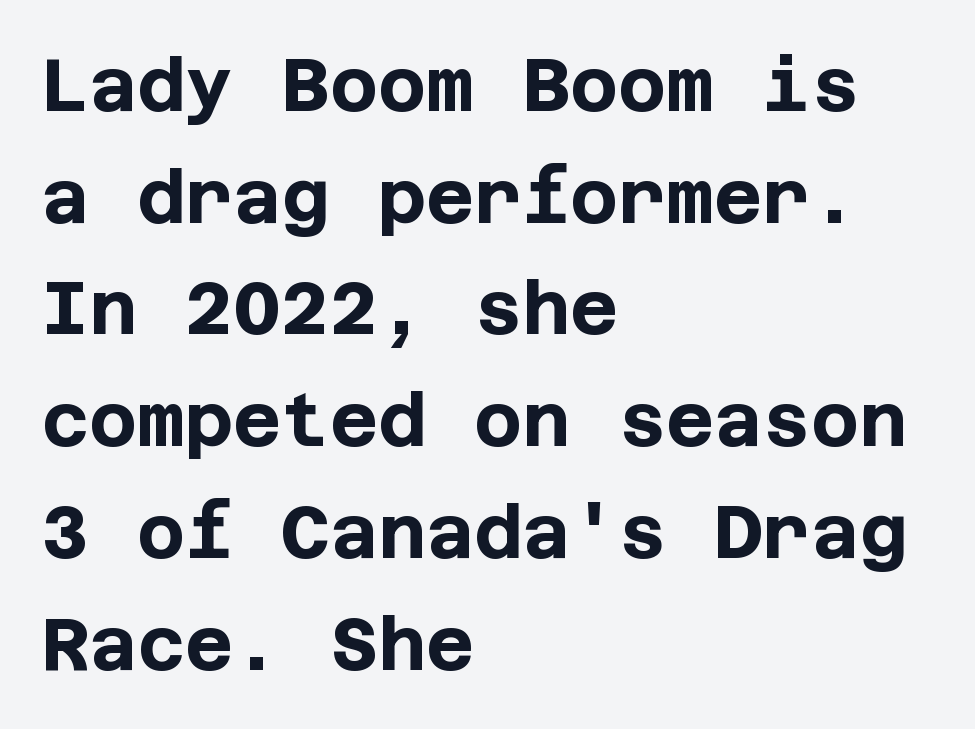
The setting favours the left margin, as ordinary paragraphs usually do. A typesetter would label this face a sans. The rows are spaced the way most documents space them. The letters are bold, with thick, heavy strokes.
